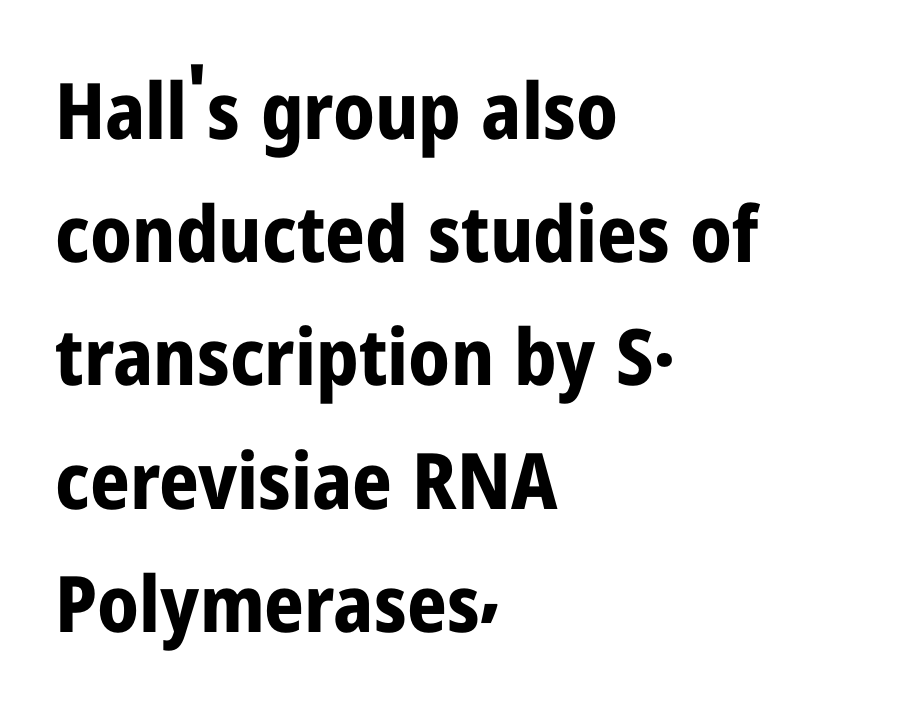
The image shows 78 px bold, condensed sans-serif type, upright; set left-aligned, normal line spacing (1.58x), normal letter spacing, not underlined; low stroke contrast and a medium x-height.
